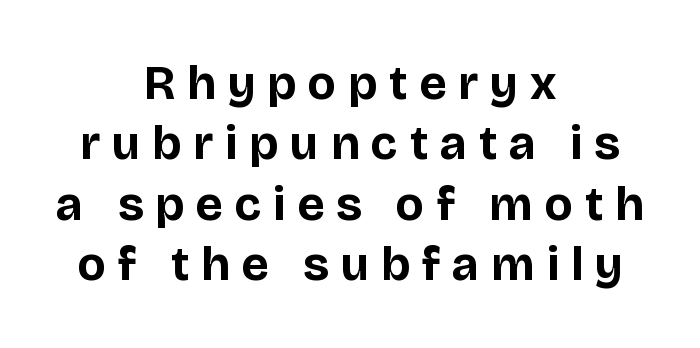
The image shows 48 px bold sans-serif type, upright; set centered, normal line spacing (1.26x), unusually wide letter spacing (+0.25 em), not underlined; low stroke contrast and a large x-height.
